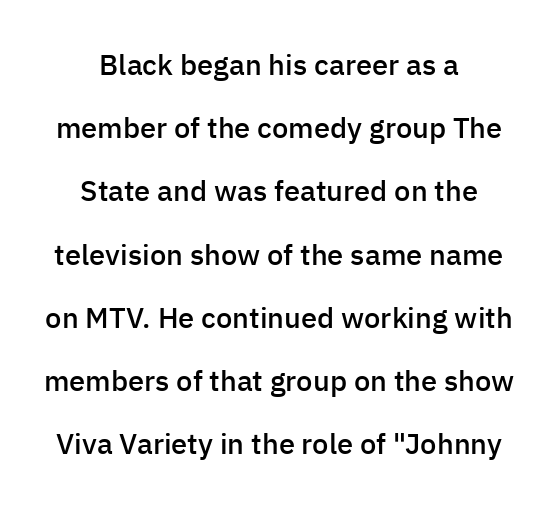
Plain, unruled lines of type. Tracking value appears to be zero — textbook default spacing. In terms of letterform style, serifs are entirely absent. Italic? Not at all — the glyphs are vertical. This sample has the flowing, uneven cadence of proportional lettering.
